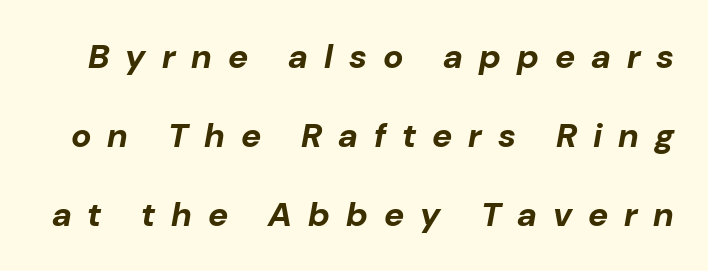
Q: Is the text bold? A: Yes.
Q: Is the text italic (slanted)? A: Yes, it leans right by about 10 degrees.
Q: Is the text underlined? A: No.
Q: Is the spacing between letters normal or unusually wide? A: Unusually wide.
Q: Is the spacing between lines tight, normal or loose? A: Loose.
Q: Width (condensed, normal, or wide)? A: Normal.
Q: Stroke contrast? A: Low.
Q: x-height? A: Medium.
Q: Monospaced? A: No.
